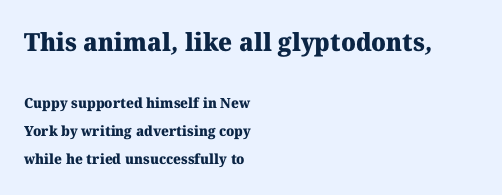
Q: Is the text bold? A: Yes.
Q: Is the text underlined? A: No.
Q: How is the paragraph aligned? A: Left-aligned.
Q: Is the spacing between letters normal or unusually wide? A: Normal.
Q: Is the spacing between lines tight, normal or loose? A: Loose.
Q: Which block of text is set in a larger size, the first (top) or the second (bottom)? A: The first (top) one.
